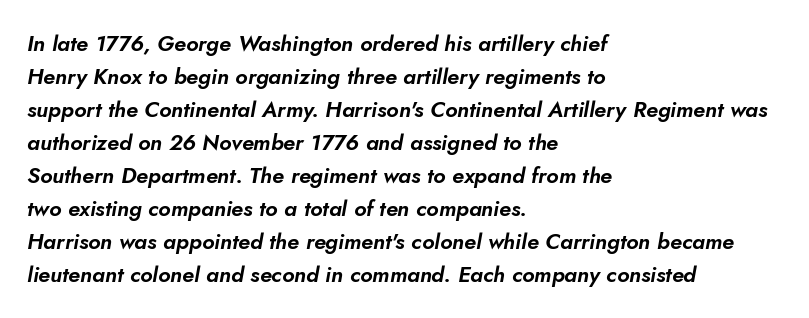
Q: Is the text italic (slanted)? A: Yes, it leans right by about 10 degrees.
Q: Is the text underlined? A: No.
Q: How is the paragraph aligned? A: Left-aligned.
Q: Is the spacing between letters normal or unusually wide? A: Normal.
Q: Is the spacing between lines tight, normal or loose? A: Normal.
